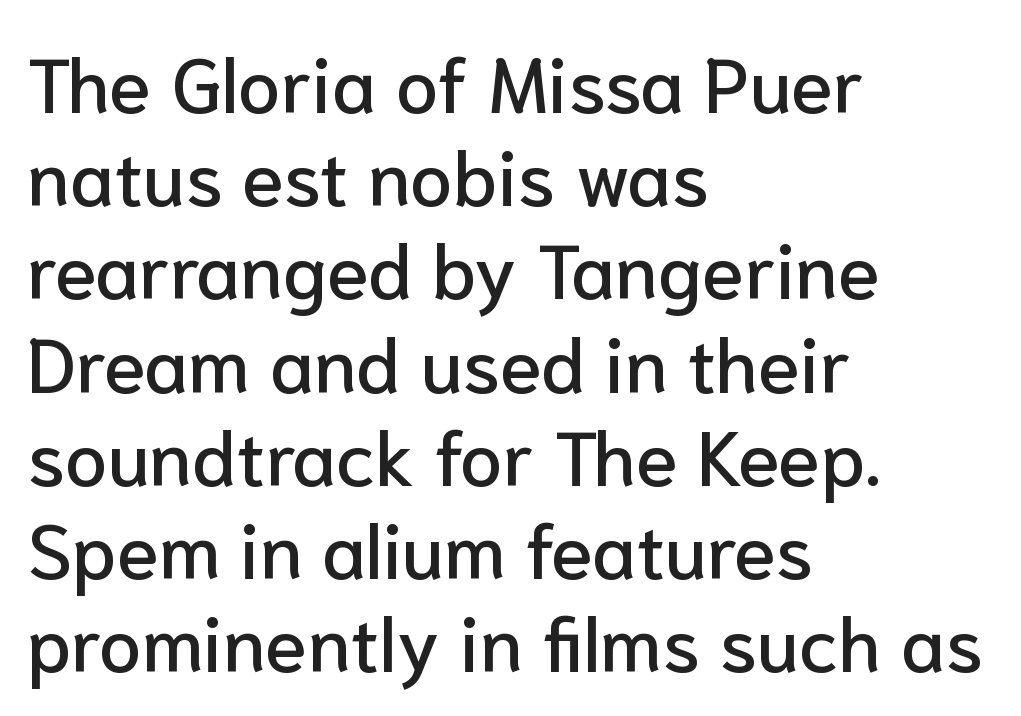
{"serif": "no", "italic": "no", "width": "normal", "stroke_contrast": "low", "x_height": "medium", "monospaced": "no", "underline": "no", "align": "left", "line_spacing_ratio": 1.21, "letter_spacing": "normal", "letter_spacing_em": 0.0, "glyph_px": 77}
